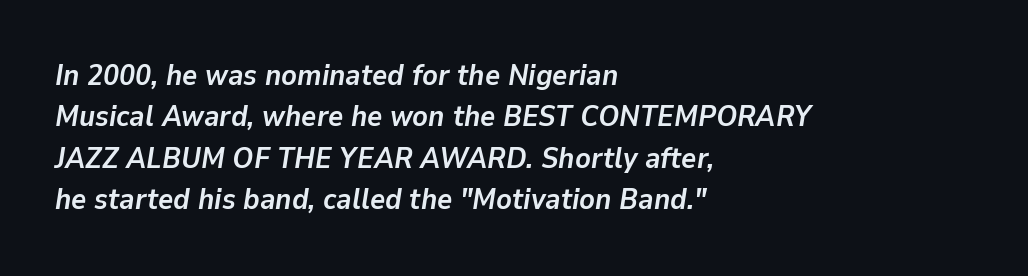
The image shows 29 px semibold type, italic (leaning right); set left-aligned, normal line spacing (1.43x), normal letter spacing, not underlined; low stroke contrast and a medium x-height.
